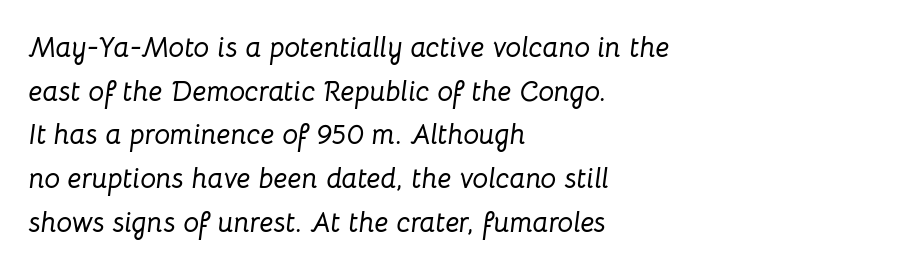
The image shows 28 px text type, italic (leaning right); set left-aligned, normal line spacing (1.56x), normal letter spacing, not underlined; low stroke contrast and a medium x-height.
